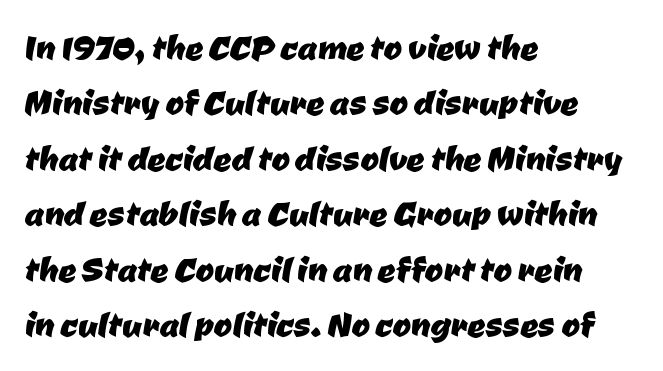
{"serif": "no", "width": "normal", "stroke_contrast": "low", "x_height": "medium", "monospaced": "no", "underline": "no", "align": "left", "line_spacing": "normal", "line_spacing_ratio": 1.26, "letter_spacing": "normal", "letter_spacing_em": 0.0, "glyph_px": 44}
